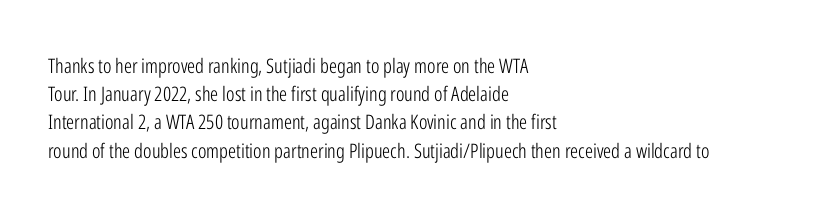
{"italic": "no", "bold": "no", "underline": "no", "align": "left", "line_spacing": "normal", "line_spacing_ratio": 1.41, "letter_spacing": "normal", "letter_spacing_em": 0.0, "glyph_px": 20}
